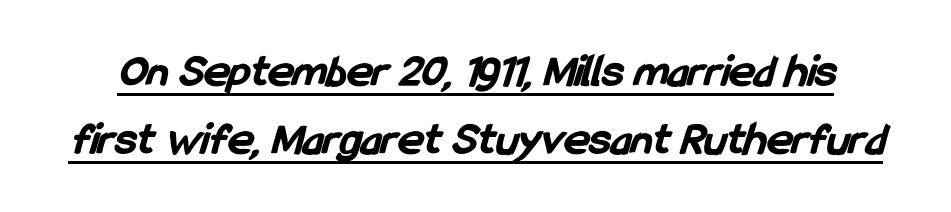
The rendering uses a moderate line-height, typical for paragraphs. Spacing verdict: proportional, widths tailored to each character. The passage shown is emphatically bold. Honestly, the letter spacing is just normal — you wouldn't notice it.
